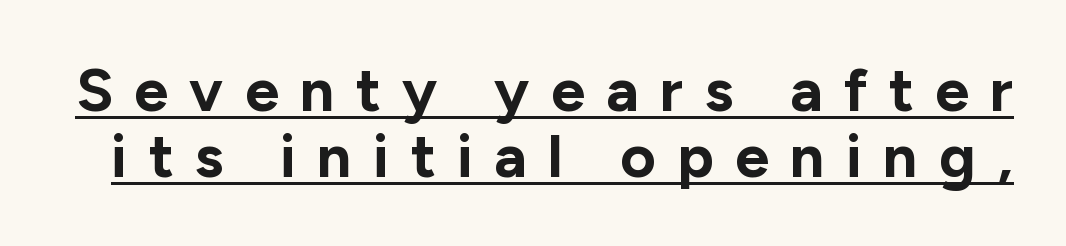
The passage shown stacks its lines with hardly any gap. The letters are bold, with thick, heavy strokes. Varying glyph widths throughout — classic text-font behaviour. Every character sits straight up, as roman type does. Compared with typical body copy, the letter spacing here is much looser.
